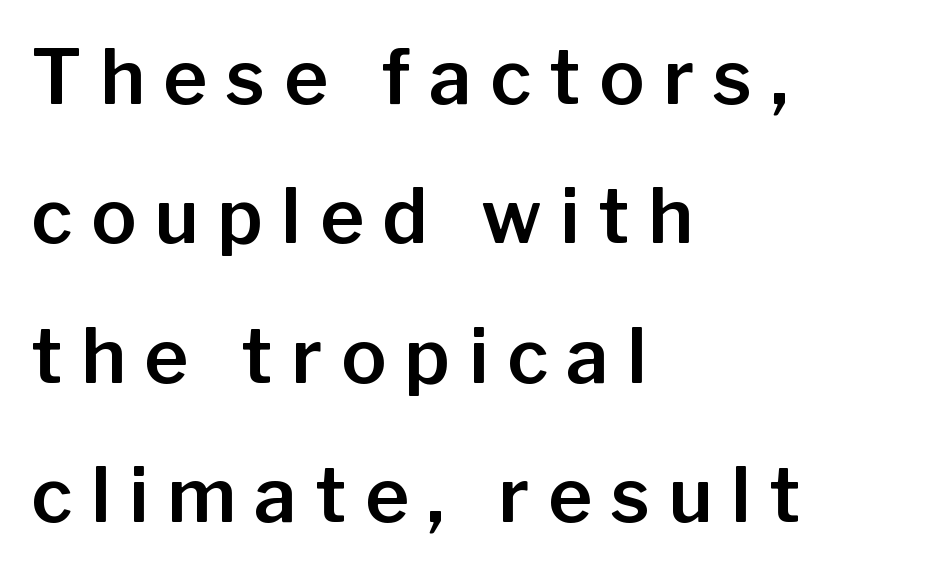
The image shows 75 px sans-serif type, upright; set left-aligned, line spacing 1.86x, unusually wide letter spacing (+0.25 em), not underlined; low stroke contrast and a medium x-height.
